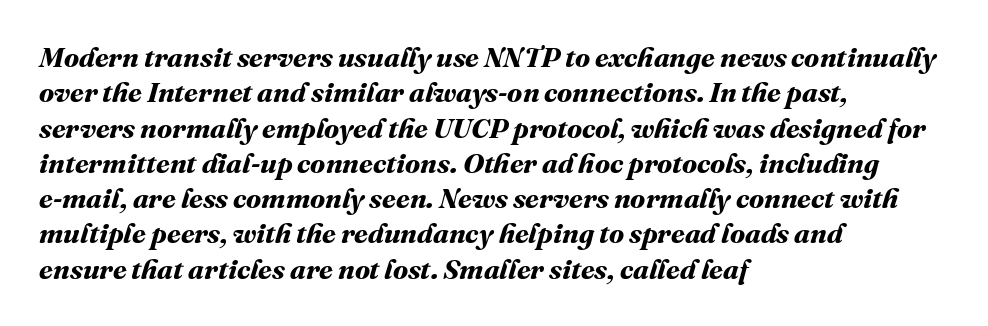
Q: Is the text bold? A: Yes.
Q: Is the text underlined? A: No.
Q: How is the paragraph aligned? A: Left-aligned.
Q: Is the spacing between letters normal or unusually wide? A: Normal.
Q: Is the spacing between lines tight, normal or loose? A: Normal.
Q: Width (condensed, normal, or wide)? A: Normal.
Q: Stroke contrast? A: Medium.
Q: x-height? A: Medium.
Q: Monospaced? A: No.
